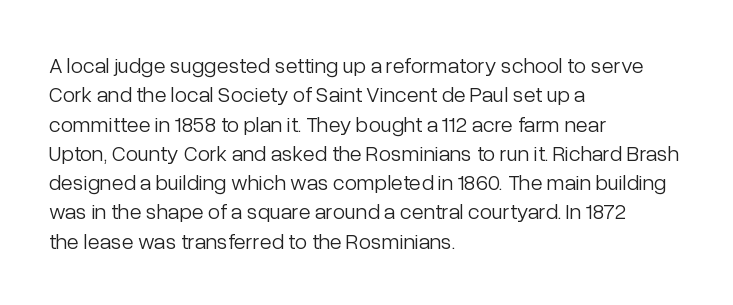
Caption: face not bold, strokes unweighted. Whoever set this chose a conventional vertical rhythm. This sample uses plain, unmodified letter spacing. The lettering stays uniformly vertical, giving the passage a roman look. Rule under the text: the space is simply empty.
